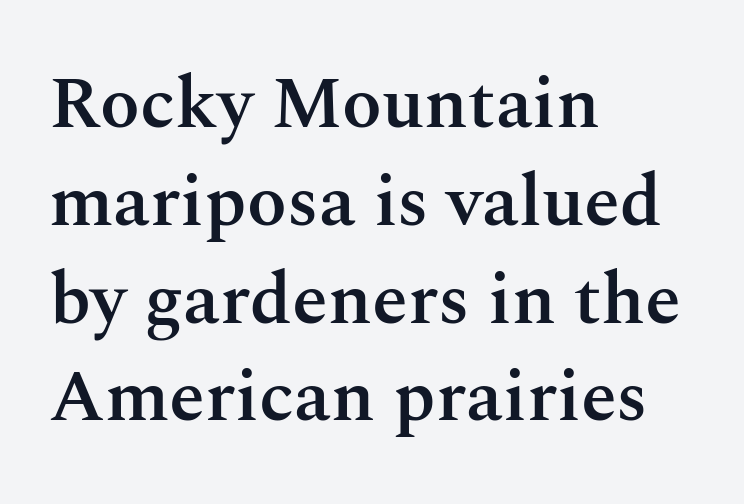
{"serif": "yes", "italic": "no", "bold": "semi", "weight": "semibold", "width": "normal", "stroke_contrast": "medium", "x_height": "medium", "monospaced": "no", "underline": "no", "align": "left", "line_spacing": "normal", "line_spacing_ratio": 1.34, "letter_spacing": "normal", "letter_spacing_em": 0.0, "glyph_px": 73}
